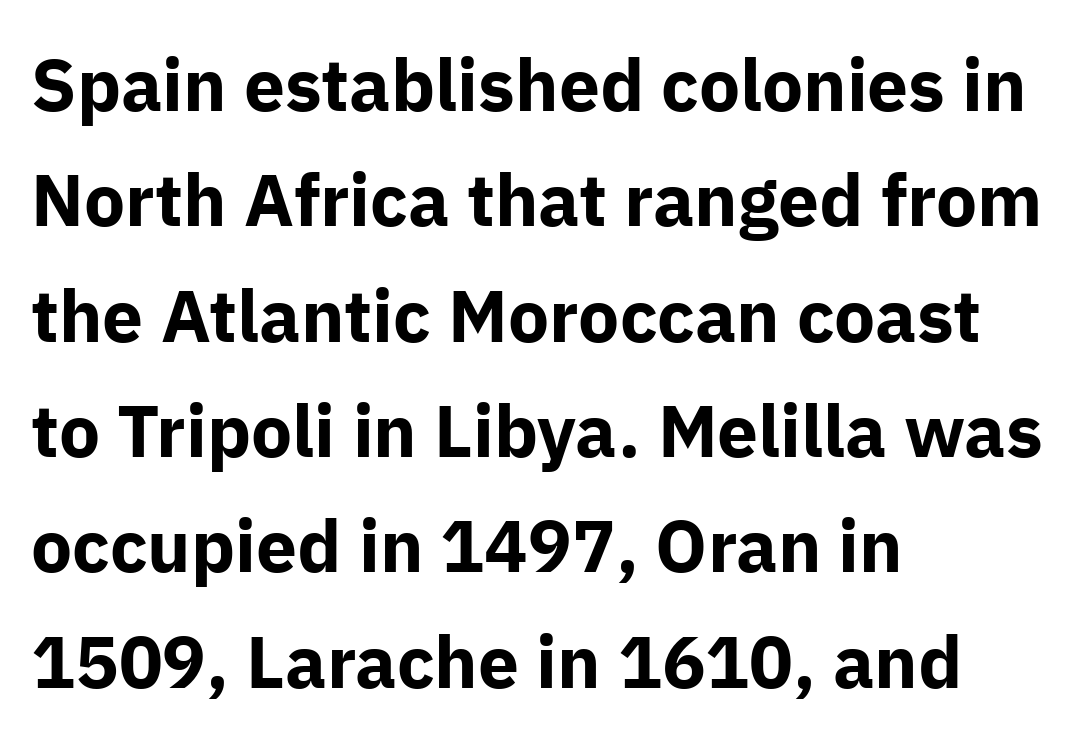
Q: Is the text bold? A: Yes.
Q: Is the text italic (slanted)? A: No, it is upright.
Q: Is the typeface a serif or a sans-serif typeface? A: Sans-serif.
Q: Is the text underlined? A: No.
Q: How is the paragraph aligned? A: Left-aligned.
Q: Is the spacing between letters normal or unusually wide? A: Normal.
Q: Is the spacing between lines tight, normal or loose? A: Normal.
Q: Width (condensed, normal, or wide)? A: Normal.
Q: Stroke contrast? A: Low.
Q: x-height? A: Medium.
Q: Monospaced? A: No.
